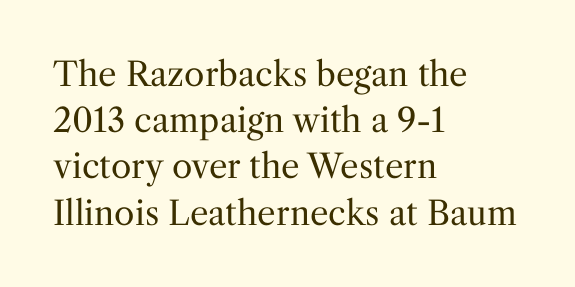
Q: Is the text bold? A: No.
Q: Is the text italic (slanted)? A: No, it is upright.
Q: Is the typeface a serif or a sans-serif typeface? A: Serif.
Q: Is the text underlined? A: No.
Q: How is the paragraph aligned? A: Left-aligned.
Q: Is the spacing between letters normal or unusually wide? A: Normal.
Q: Is the spacing between lines tight, normal or loose? A: Normal.
Q: Width (condensed, normal, or wide)? A: Normal.
Q: Stroke contrast? A: Medium.
Q: x-height? A: Medium.
Q: Monospaced? A: No.
